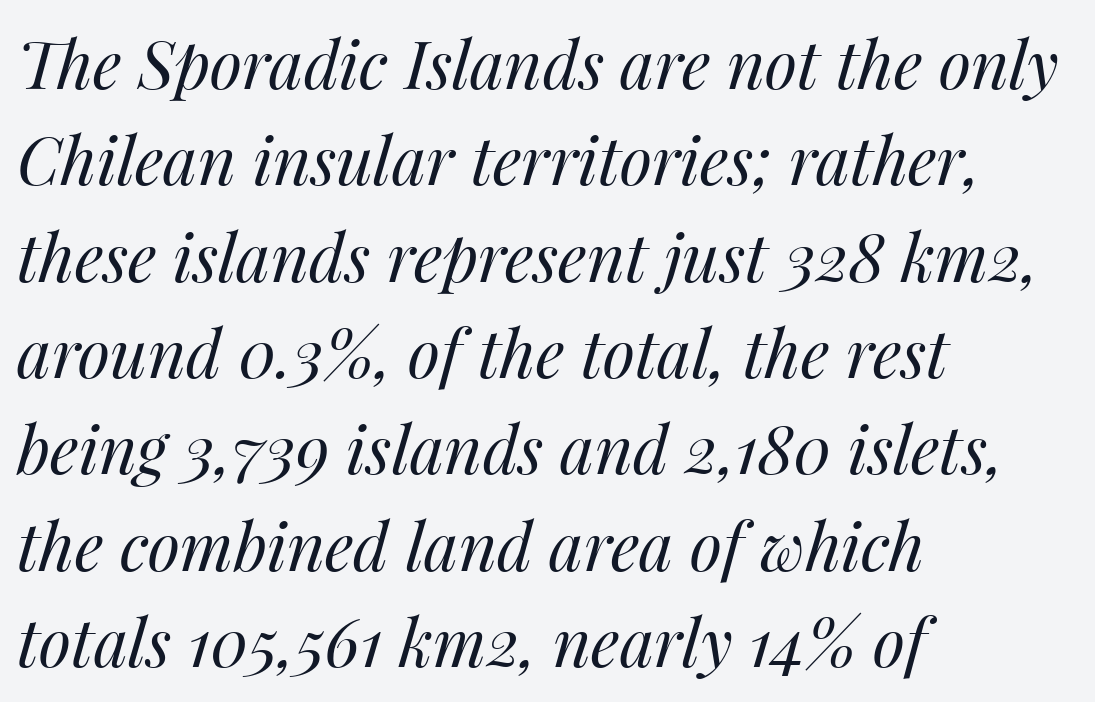
Notice how the passage keeps a crisp vertical edge on the left only. How would I describe the line gaps? Plain and ordinary. Designer's note — italics engaged. On a weight scale, this lands at 450 or below. How are the letters spaced? Ordinarily, with no added tracking.
